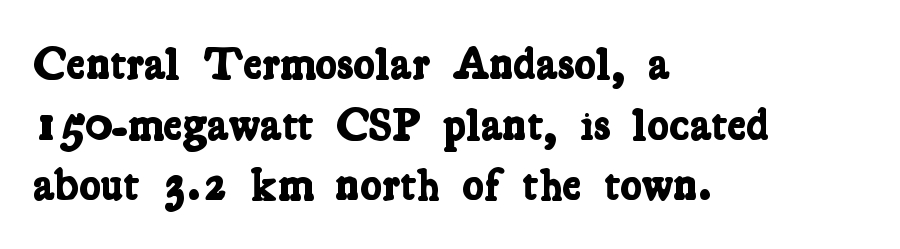
The image shows 46 px bold, condensed serif type; set left-aligned, normal line spacing (1.32x), normal letter spacing, not underlined; low stroke contrast and a medium x-height.
